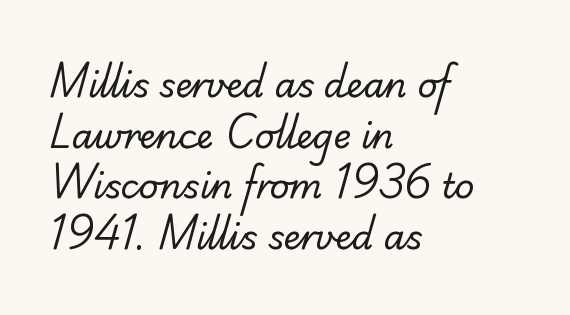
Layout note: lines flush left. Glance below the letters and you will spot only blank space. If you measured baseline to baseline, you'd find a middling distance. Think standard paragraph weight, or any step lighter than that. The passage shown is typeset with a sans-serif family.
